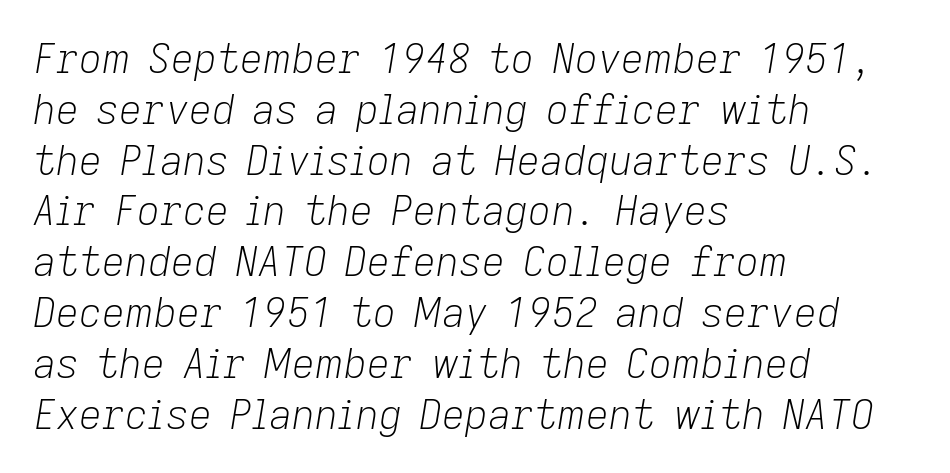
The image shows 40 px light type, italic (leaning right); set left-aligned, normal line spacing (1.27x), normal letter spacing, not underlined; low stroke contrast and a medium x-height.
